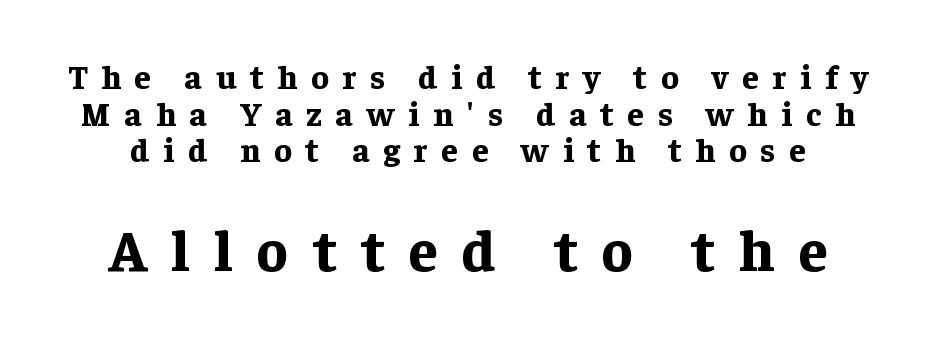
{"serif": "yes", "italic": "no", "bold": "yes", "weight": "bold", "width": "normal", "stroke_contrast": "low", "x_height": "medium", "monospaced": "no", "underline": "no", "line_spacing": "tight", "line_spacing_ratio": 1.11, "letter_spacing": "wide", "letter_spacing_em": 0.42, "larger_block": "second", "size_ratio": 1.76, "glyph_px": 58}
